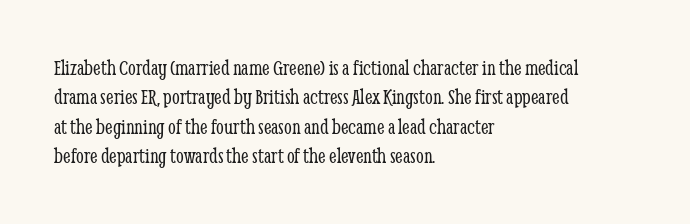
{"italic": "no", "bold": "no", "underline": "no", "align": "left", "line_spacing": "normal", "line_spacing_ratio": 1.34, "letter_spacing": "normal", "letter_spacing_em": 0.0, "glyph_px": 22}
